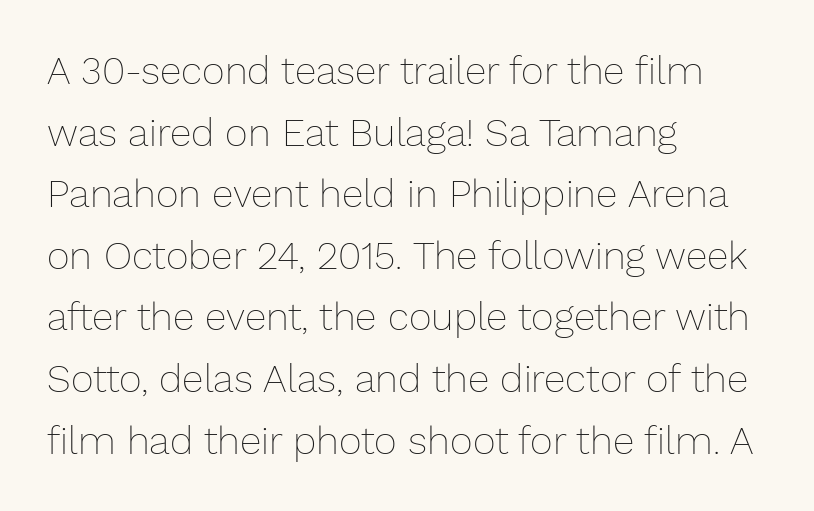
{"italic": "no", "bold": "no", "weight": "thin", "width": "normal", "stroke_contrast": "low", "x_height": "medium", "monospaced": "no", "underline": "no", "align": "left", "line_spacing": "normal", "line_spacing_ratio": 1.58, "letter_spacing": "normal", "letter_spacing_em": 0.0, "glyph_px": 39}
